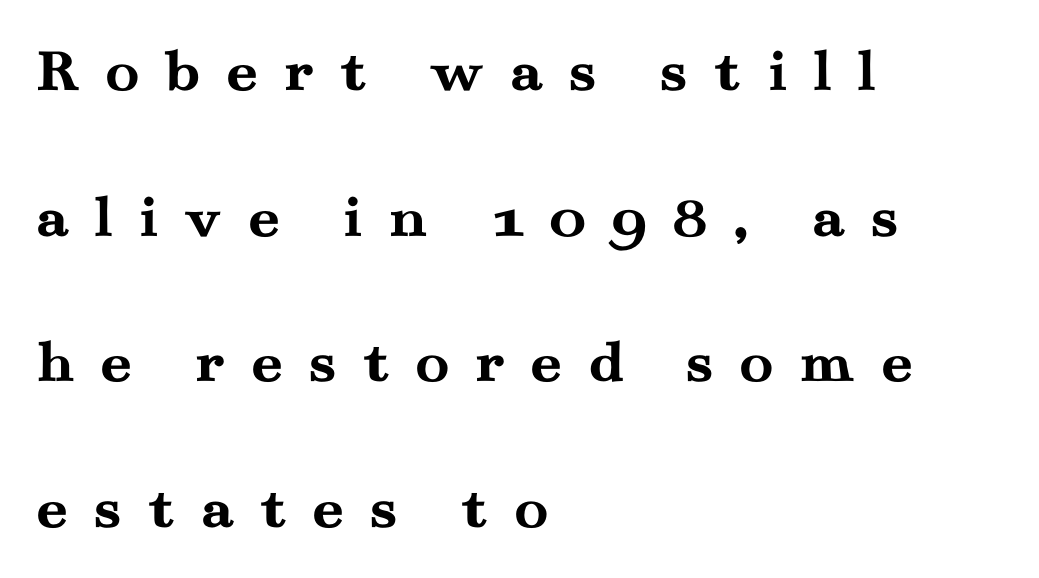
Q: Is the text bold? A: Yes.
Q: Is the text italic (slanted)? A: No, it is upright.
Q: Is the typeface a serif or a sans-serif typeface? A: Serif.
Q: Is the text underlined? A: No.
Q: How is the paragraph aligned? A: Left-aligned.
Q: Is the spacing between letters normal or unusually wide? A: Unusually wide.
Q: Is the spacing between lines tight, normal or loose? A: Loose.
Q: Width (condensed, normal, or wide)? A: Wide.
Q: Stroke contrast? A: Medium.
Q: x-height? A: Small.
Q: Monospaced? A: No.
